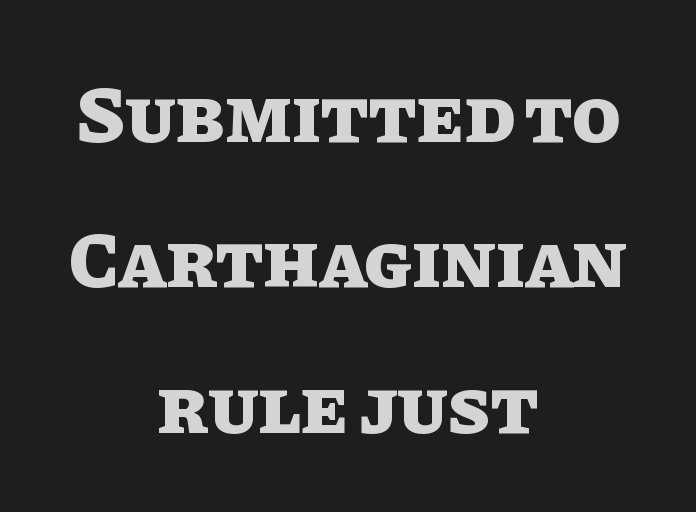
The image shows 79 px heavy type, upright; set centered, line spacing 1.84x, normal letter spacing, not underlined; low stroke contrast and a large x-height.
